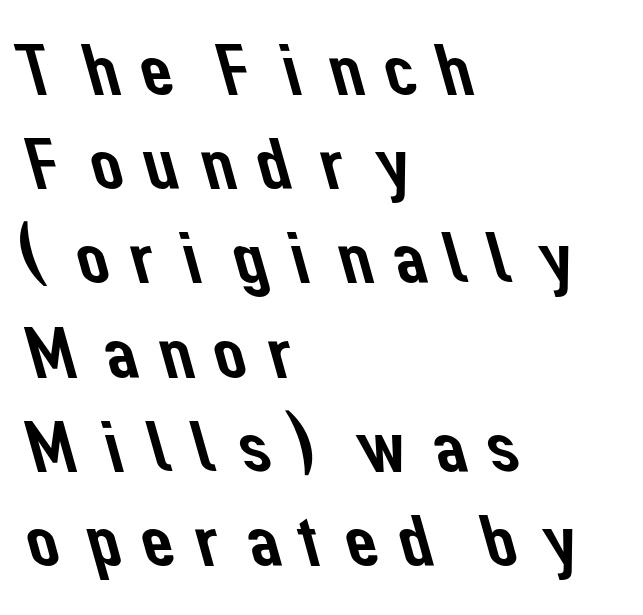
{"serif": "no", "width": "normal", "stroke_contrast": "low", "x_height": "medium", "monospaced": "no", "underline": "no", "align": "left", "line_spacing": "normal", "line_spacing_ratio": 1.29, "glyph_px": 73}
